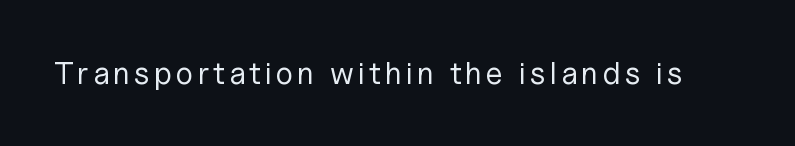
The type family on display is of the sans-serif kind. The string is rendered with underlining switched off. Varying glyph widths throughout — classic text-font behaviour. The cut favours lightness, reaching ordinary text weight at its darkest.
